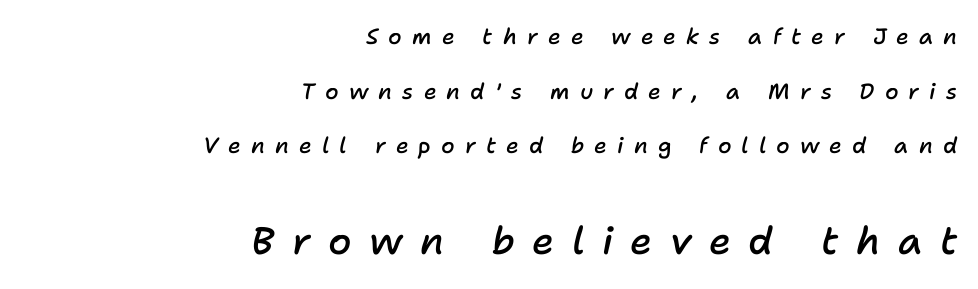
{"italic": "yes", "lean": "right", "slant_degrees": 11, "bold": "semi", "weight": "semibold", "width": "normal", "stroke_contrast": "low", "x_height": "medium", "monospaced": "no", "underline": "no", "align": "right", "line_spacing": "loose", "line_spacing_ratio": 2.48, "letter_spacing": "wide", "letter_spacing_em": 0.46, "larger_block": "second", "size_ratio": 1.73, "glyph_px": 38}
